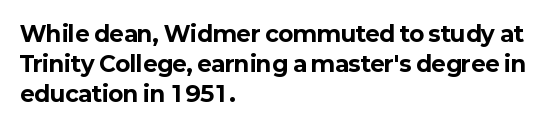
The image shows 22 px bold type, upright; set left-aligned, normal line spacing (1.36x), normal letter spacing, not underlined.
